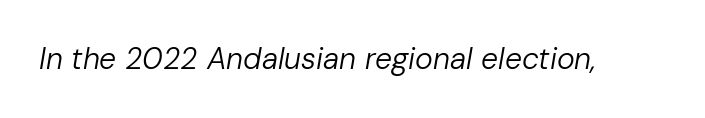
Q: Is the text bold? A: No.
Q: Is the text italic (slanted)? A: Yes, it leans right by about 10 degrees.
Q: Is the text underlined? A: No.
Q: Is the spacing between letters normal or unusually wide? A: Normal.
Q: Width (condensed, normal, or wide)? A: Normal.
Q: Stroke contrast? A: Low.
Q: x-height? A: Medium.
Q: Monospaced? A: No.
